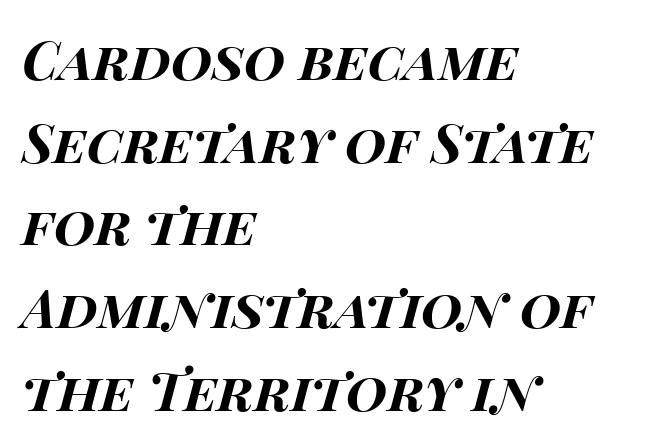
{"italic": "yes", "lean": "right", "slant_degrees": 15, "bold": "yes", "weight": "bold", "width": "wide", "stroke_contrast": "high", "x_height": "large", "monospaced": "no", "underline": "no", "align": "left", "line_spacing": "normal", "line_spacing_ratio": 1.56, "letter_spacing": "normal", "letter_spacing_em": 0.0, "glyph_px": 53}
